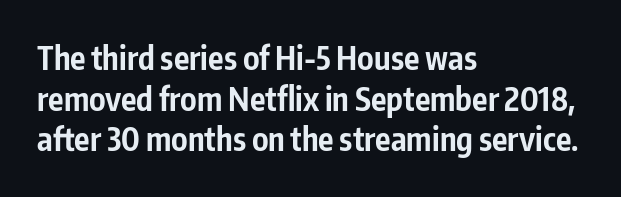
Q: Is the text bold? A: Yes.
Q: Is the text italic (slanted)? A: No, it is upright.
Q: Is the typeface a serif or a sans-serif typeface? A: Sans-serif.
Q: Is the text underlined? A: No.
Q: How is the paragraph aligned? A: Left-aligned.
Q: Is the spacing between letters normal or unusually wide? A: Normal.
Q: Is the spacing between lines tight, normal or loose? A: Normal.
Q: Width (condensed, normal, or wide)? A: Condensed.
Q: Stroke contrast? A: Low.
Q: x-height? A: Medium.
Q: Monospaced? A: No.
